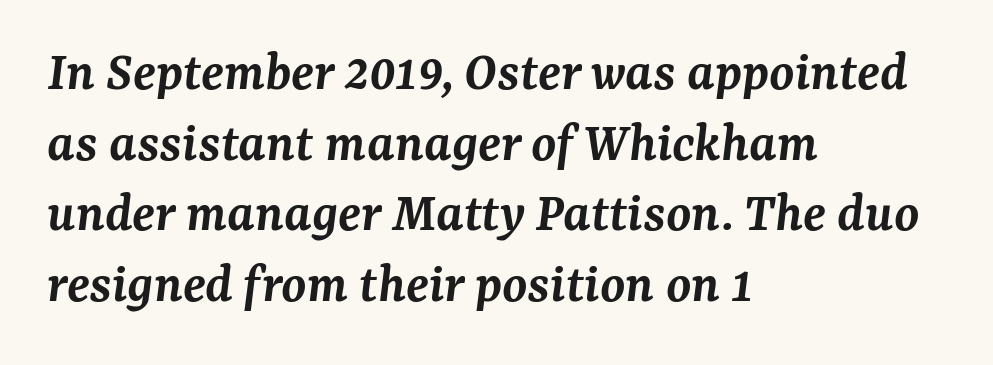
Q: Is the text bold? A: Semi-bold.
Q: Is the text italic (slanted)? A: Yes, it leans right by about 7 degrees.
Q: Is the typeface a serif or a sans-serif typeface? A: Serif.
Q: Is the text underlined? A: No.
Q: How is the paragraph aligned? A: Left-aligned.
Q: Is the spacing between letters normal or unusually wide? A: Normal.
Q: Width (condensed, normal, or wide)? A: Normal.
Q: Stroke contrast? A: Medium.
Q: x-height? A: Medium.
Q: Monospaced? A: No.
